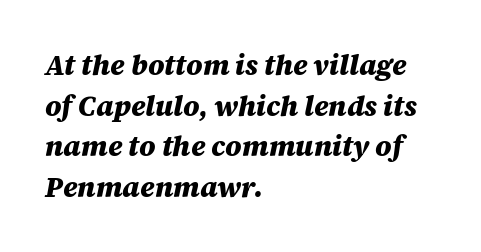
Q: Is the text bold? A: Yes.
Q: Is the text italic (slanted)? A: Yes, it leans right by about 12 degrees.
Q: Is the text underlined? A: No.
Q: How is the paragraph aligned? A: Left-aligned.
Q: Is the spacing between letters normal or unusually wide? A: Normal.
Q: Is the spacing between lines tight, normal or loose? A: Normal.
Q: Width (condensed, normal, or wide)? A: Normal.
Q: Stroke contrast? A: Medium.
Q: x-height? A: Large.
Q: Monospaced? A: No.
